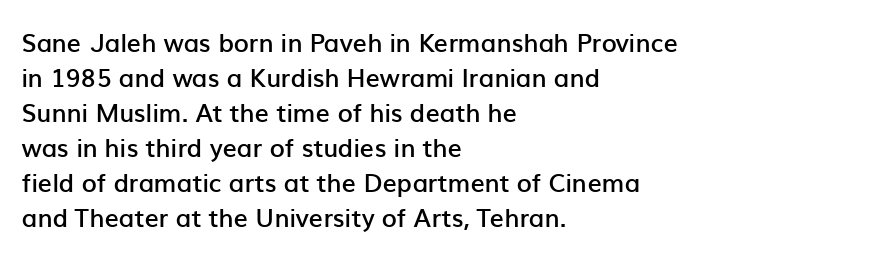
{"italic": "no", "bold": "semi", "underline": "no", "align": "left", "line_spacing": "normal", "line_spacing_ratio": 1.4, "letter_spacing": "normal", "letter_spacing_em": 0.0, "glyph_px": 25}
